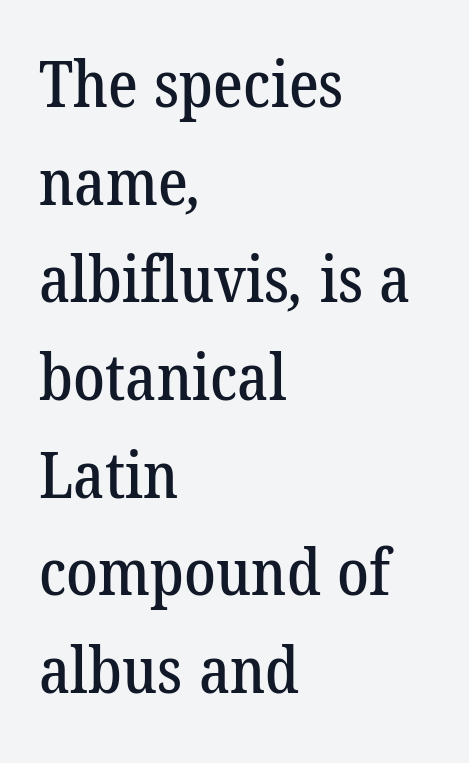
Q: Is the typeface a serif or a sans-serif typeface? A: Serif.
Q: Is the text underlined? A: No.
Q: How is the paragraph aligned? A: Left-aligned.
Q: Is the spacing between letters normal or unusually wide? A: Normal.
Q: Is the spacing between lines tight, normal or loose? A: Normal.
Q: Width (condensed, normal, or wide)? A: Normal.
Q: Stroke contrast? A: Low.
Q: x-height? A: Medium.
Q: Monospaced? A: No.
